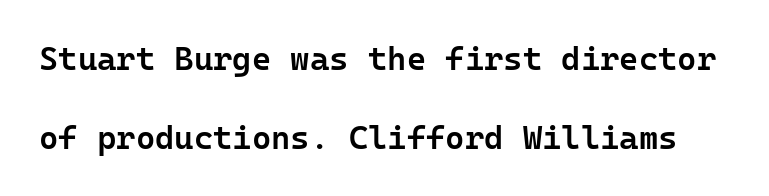
Q: Is the text bold? A: Semi-bold.
Q: Is the text italic (slanted)? A: No, it is upright.
Q: Is the typeface a serif or a sans-serif typeface? A: Sans-serif.
Q: Is the text underlined? A: No.
Q: Is the spacing between letters normal or unusually wide? A: Normal.
Q: Is the spacing between lines tight, normal or loose? A: Loose.
Q: Width (condensed, normal, or wide)? A: Normal.
Q: Stroke contrast? A: Low.
Q: x-height? A: Medium.
